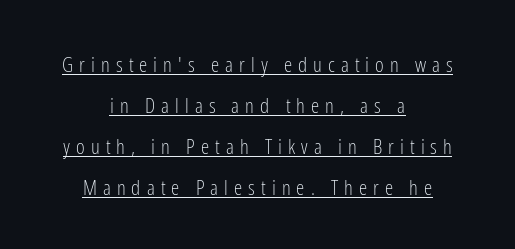
{"italic": "no", "bold": "no", "underline": "yes", "align": "center", "line_spacing": "loose", "line_spacing_ratio": 1.96, "letter_spacing": "wide", "letter_spacing_em": 0.29, "glyph_px": 21}
